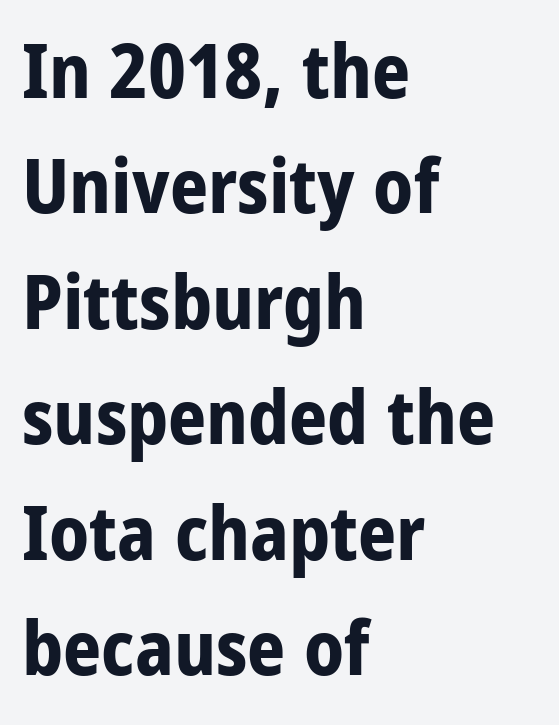
These lines are composed in type without serifs. The rendering uses natural spacing where letterforms have individual widths. The area under the type is left untouched. The horizontal fit of the characters is conventional and even.
